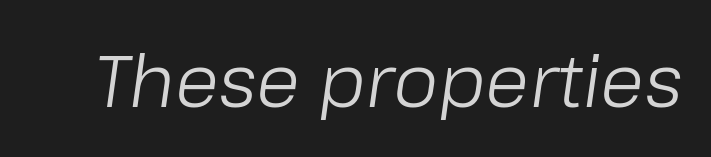
{"italic": "yes", "lean": "right", "slant_degrees": 8, "bold": "no", "weight": "light", "width": "normal", "stroke_contrast": "low", "x_height": "medium", "monospaced": "no", "underline": "no", "letter_spacing": "normal", "letter_spacing_em": 0.0, "glyph_px": 72}
